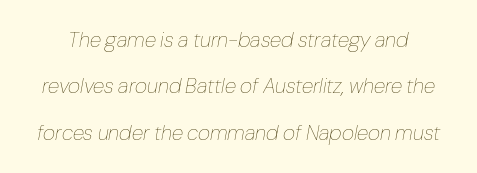
The image shows 21 px text type, italic (leaning right); set loose line spacing (2.21x), normal letter spacing, not underlined.
